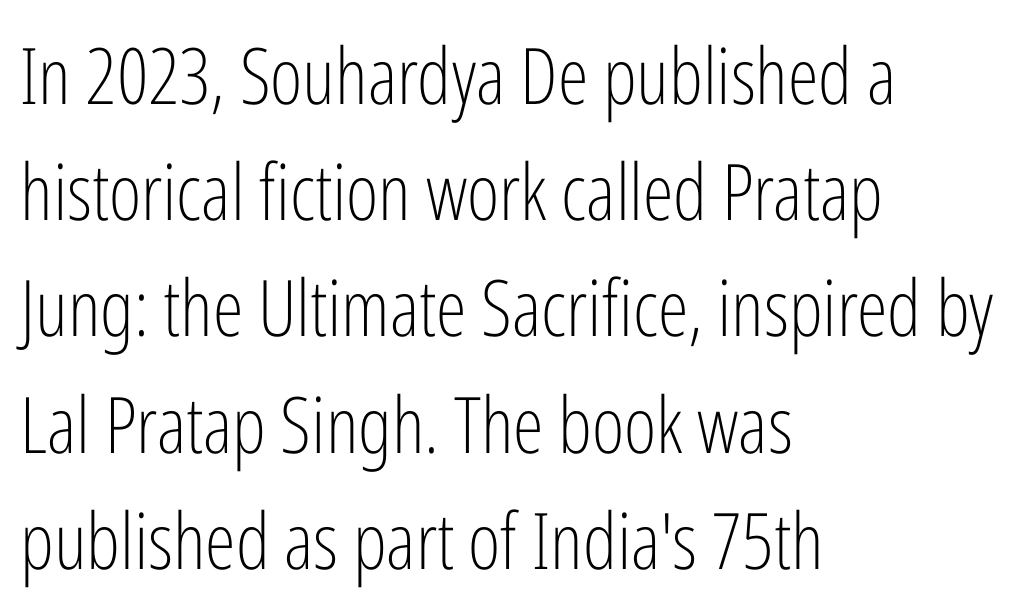
{"serif": "no", "italic": "no", "bold": "no", "weight": "light", "width": "condensed", "stroke_contrast": "low", "x_height": "medium", "monospaced": "no", "underline": "no", "align": "left", "line_spacing": "normal", "line_spacing_ratio": 1.49, "letter_spacing": "normal", "letter_spacing_em": 0.0, "glyph_px": 78}
